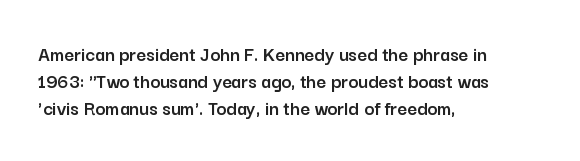
{"italic": "no", "underline": "no", "align": "left", "line_spacing": "normal", "line_spacing_ratio": 1.29, "letter_spacing": "normal", "letter_spacing_em": 0.0, "glyph_px": 21}
